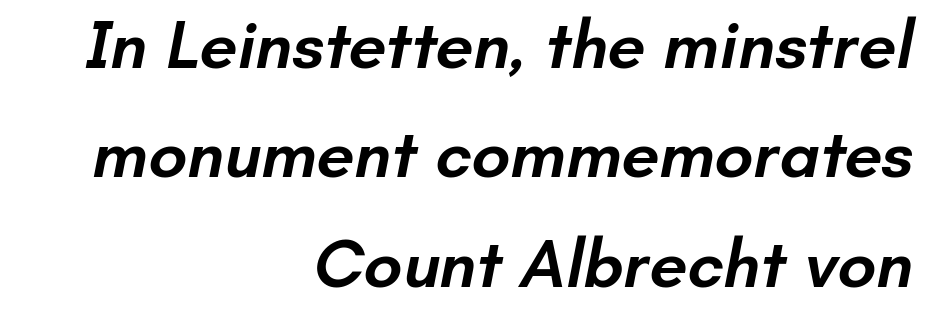
Each glyph is drawn with semibold strokes, heavier than normal yet not fully bold. Line ends are locked; line starts wander. Is the letter spacing exaggerated? No — it looks like the ordinary default. Unmarked baselines from the first word to the last. The rendering shows plain stroke endings on the letterforms — a sans-serif design. Character widths vary here, with narrow letters taking less room than wide ones.
